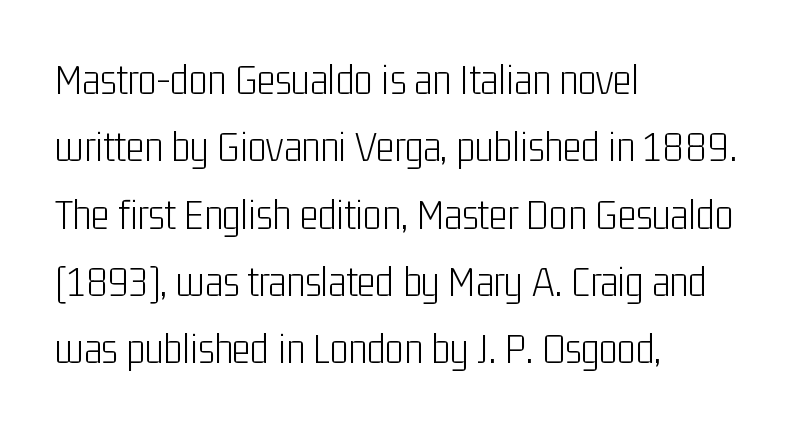
The image shows 44 px light, condensed sans-serif type, upright; set left-aligned, normal line spacing (1.53x), normal letter spacing, not underlined; low stroke contrast and a medium x-height.
